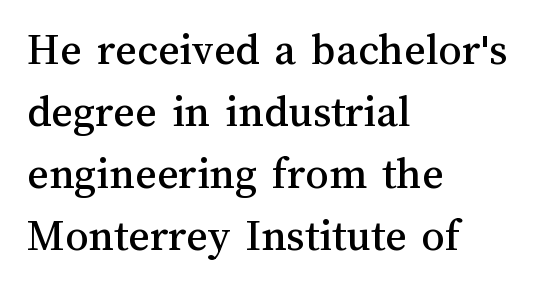
The image shows 46 px text type, upright; set left-aligned, normal line spacing (1.35x), normal letter spacing, not underlined; medium stroke contrast and a medium x-height.
